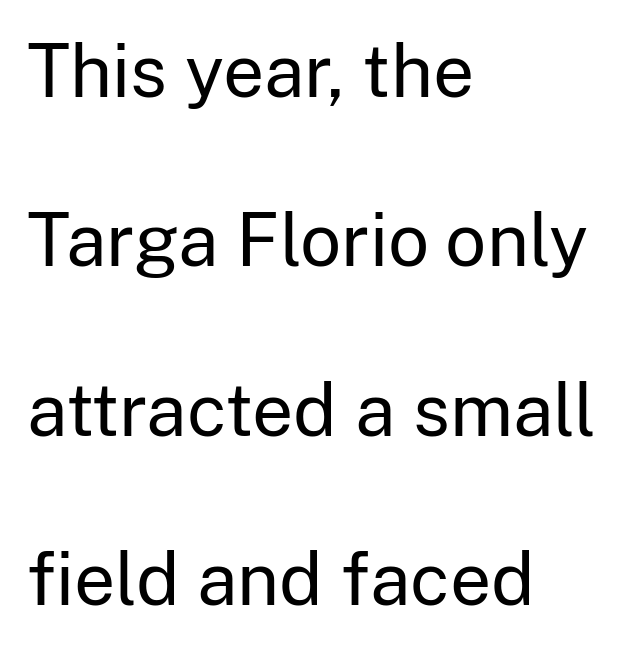
Each word holds together tightly as a unit, with standard inter-letter gaps. Unlike a traditional serif, this face leaves its strokes unadorned. Widely set lines give the paragraph a tall, airy silhouette. The paragraph has a hard left edge and a soft right edge. Is this a fixed-width face? No — the glyphs have proportional, varying widths.
